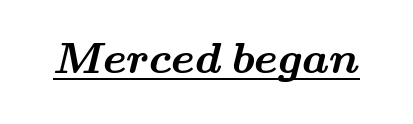
{"serif": "yes", "bold": "yes", "weight": "bold", "width": "wide", "stroke_contrast": "medium", "x_height": "small", "monospaced": "no", "underline": "yes", "letter_spacing": "normal", "letter_spacing_em": 0.0, "glyph_px": 43}
